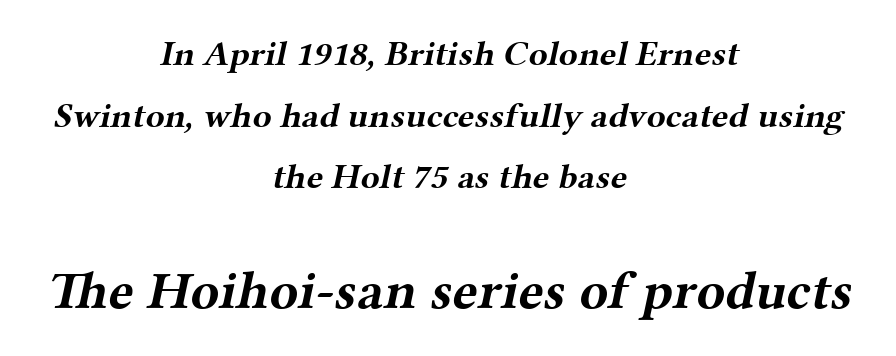
{"serif": "yes", "bold": "yes", "weight": "bold", "width": "wide", "stroke_contrast": "medium", "x_height": "medium", "monospaced": "no", "underline": "no", "align": "center", "line_spacing_ratio": 1.76, "letter_spacing": "normal", "letter_spacing_em": 0.0, "larger_block": "second", "size_ratio": 1.51, "glyph_px": 53}
